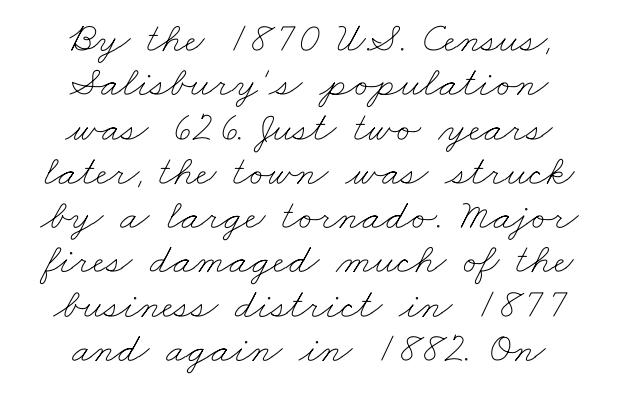
Q: Is the text bold? A: No.
Q: Is the text underlined? A: No.
Q: How is the paragraph aligned? A: Centered.
Q: Is the spacing between letters normal or unusually wide? A: Normal.
Q: Is the spacing between lines tight, normal or loose? A: Tight.
Q: Width (condensed, normal, or wide)? A: Wide.
Q: Stroke contrast? A: Low.
Q: x-height? A: Small.
Q: Monospaced? A: No.
